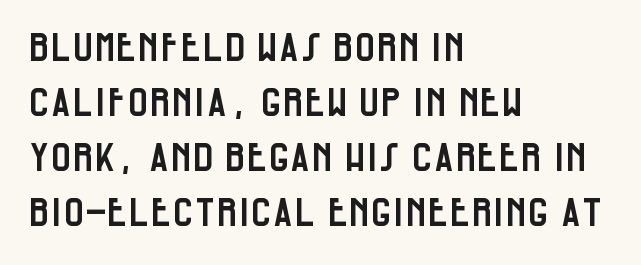
Left-aligned paragraph, ragged on the right. Nobody touched the tracking dial on this one. Serifs: no, the terminals of the letterforms are clean. The area under the type is left untouched. In terms of posture, this sample is upright. The vertical gap from one line to the next is medium.
